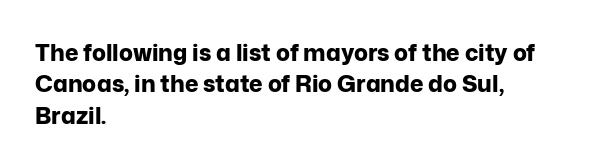
{"italic": "no", "bold": "yes", "underline": "no", "align": "left", "line_spacing": "normal", "line_spacing_ratio": 1.36, "letter_spacing": "normal", "letter_spacing_em": 0.0, "glyph_px": 23}
